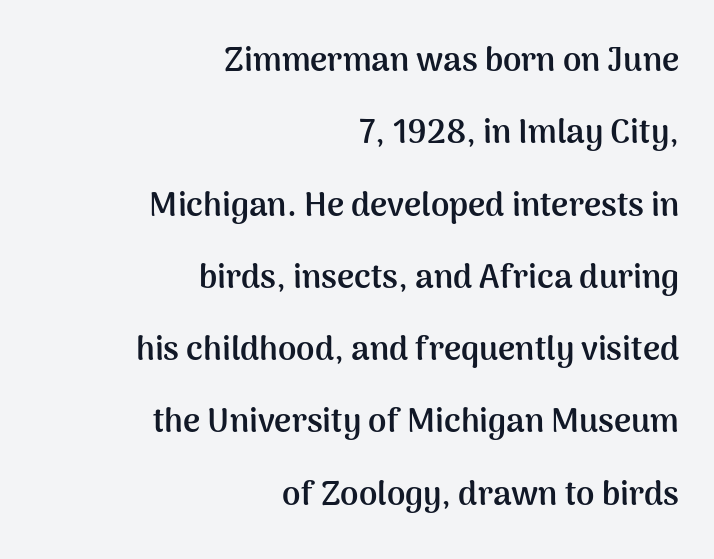
The image shows 33 px semibold sans-serif type, upright; set right-aligned, loose line spacing (2.19x), normal letter spacing, not underlined; medium stroke contrast and a medium x-height.
